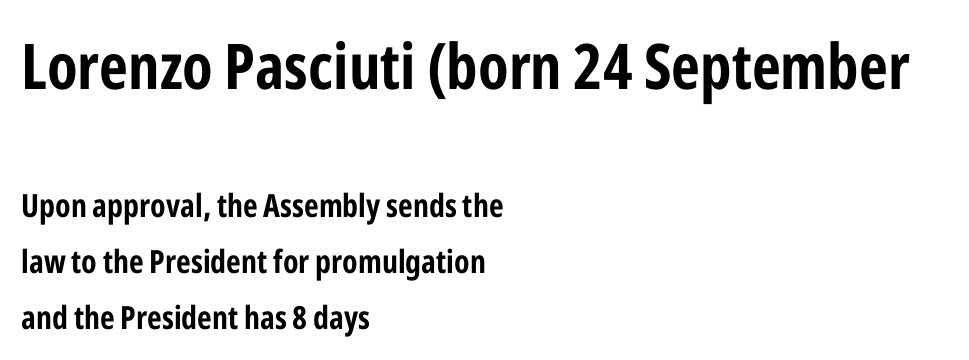
The image shows 63 px bold, condensed sans-serif type, upright; set left-aligned, line spacing 1.75x, normal letter spacing, not underlined; the first (top) block is 1.97x larger; low stroke contrast and a medium x-height.
